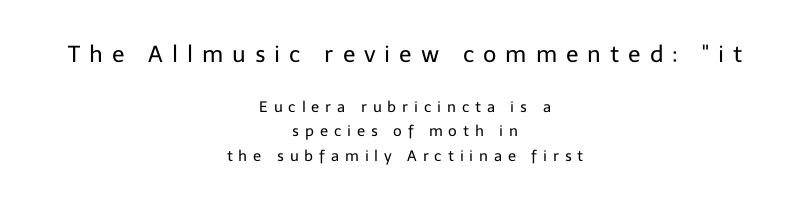
{"italic": "no", "bold": "no", "underline": "no", "align": "center", "line_spacing": "normal", "line_spacing_ratio": 1.66, "letter_spacing": "wide", "letter_spacing_em": 0.39, "larger_block": "first", "size_ratio": 1.53, "glyph_px": 23}
